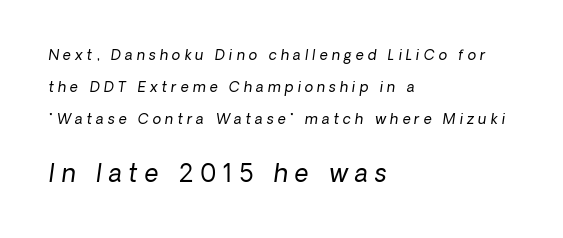
The image shows 24 px text type, italic (leaning right); set left-aligned, loose line spacing (2.29x), unusually wide letter spacing (+0.29 em), not underlined; the second (bottom) block is 1.71x larger.
